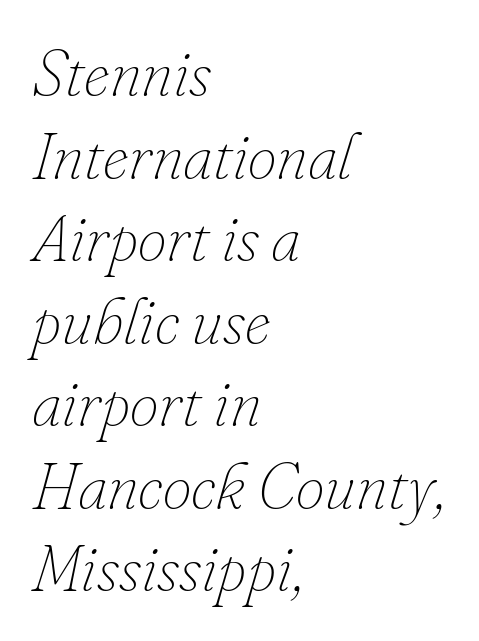
{"italic": "yes", "lean": "right", "slant_degrees": 16, "bold": "no", "weight": "thin", "width": "normal", "stroke_contrast": "low", "x_height": "small", "monospaced": "no", "underline": "no", "align": "left", "line_spacing": "normal", "line_spacing_ratio": 1.27, "letter_spacing": "normal", "letter_spacing_em": 0.0, "glyph_px": 65}
